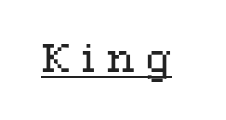
{"italic": "no", "bold": "no", "weight": "regular", "width": "wide", "stroke_contrast": "medium", "x_height": "medium", "monospaced": "no", "underline": "yes", "letter_spacing": "wide", "letter_spacing_em": 0.28, "glyph_px": 37}
